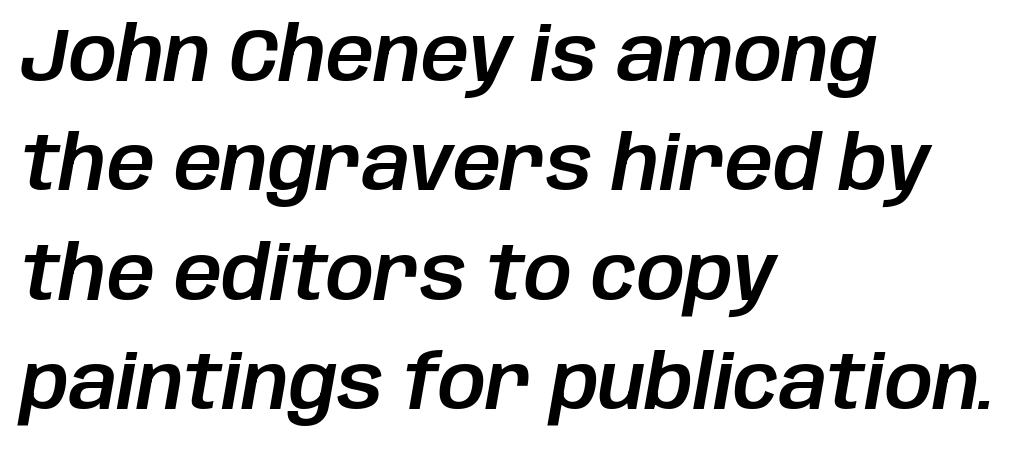
The image shows 75 px text type, italic (leaning right); set left-aligned, normal line spacing (1.46x), normal letter spacing, not underlined; low stroke contrast and a large x-height.
